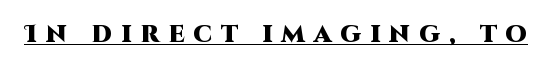
{"italic": "no", "bold": "yes", "underline": "yes", "letter_spacing": "wide", "letter_spacing_em": 0.38, "glyph_px": 24}
